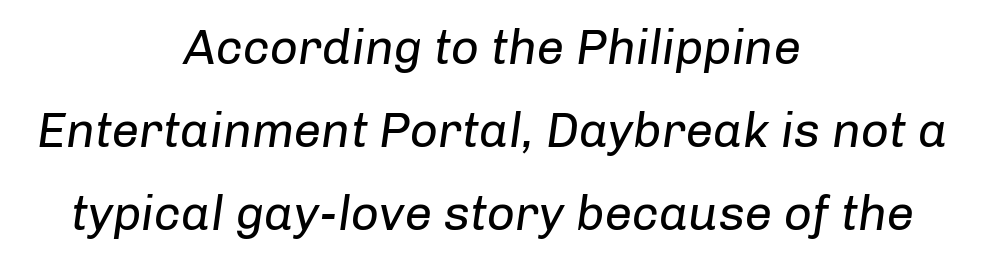
The image shows 49 px regular-weight type, italic (leaning right); set centered, normal line spacing (1.69x), normal letter spacing, not underlined; low stroke contrast and a medium x-height.
